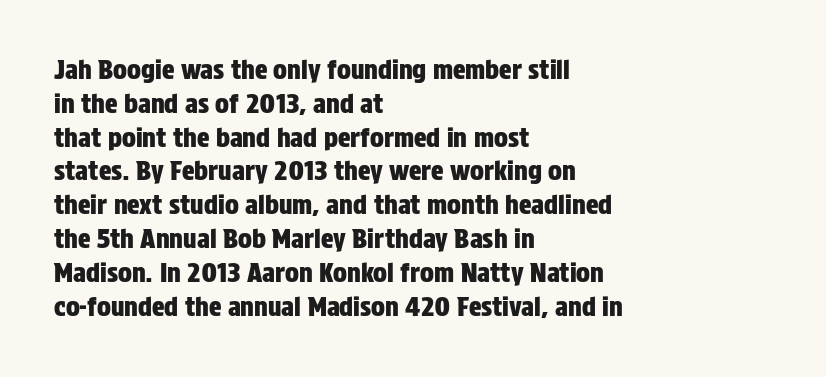
The ragged edge is on the right, which tells us the setting is flush left. How would I describe the line gaps? Plain and ordinary. This is the regular roman posture of the typeface. Only glyphs here, with clear space below each row.
